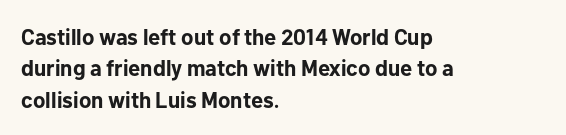
The vertical gap from one line to the next is medium. Bold? Absolutely — the strokes are thick and heavy. Plain, unruled lines of type. The ragged edge is on the right, which tells us the setting is flush left.
